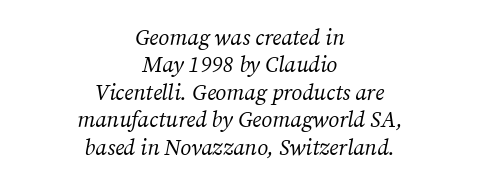
{"italic": "yes", "lean": "right", "slant_degrees": 12, "bold": "no", "underline": "no", "align": "center", "line_spacing": "normal", "line_spacing_ratio": 1.25, "letter_spacing": "normal", "letter_spacing_em": 0.0, "glyph_px": 22}
